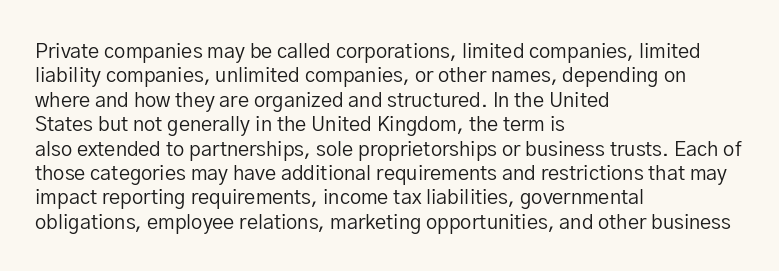
{"italic": "no", "bold": "no", "underline": "no", "align": "left", "line_spacing_ratio": 1.22, "letter_spacing": "normal", "letter_spacing_em": 0.0, "glyph_px": 20}
